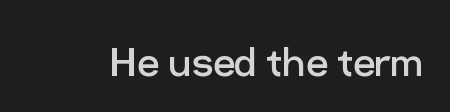
The image shows 49 px regular-weight sans-serif type, upright; set normal letter spacing, not underlined; low stroke contrast and a medium x-height.
